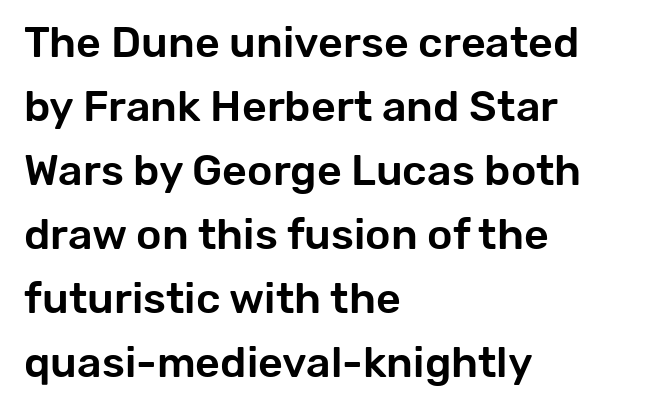
The image shows 43 px sans-serif type, upright; set left-aligned, normal line spacing (1.49x), normal letter spacing, not underlined; low stroke contrast and a medium x-height.
